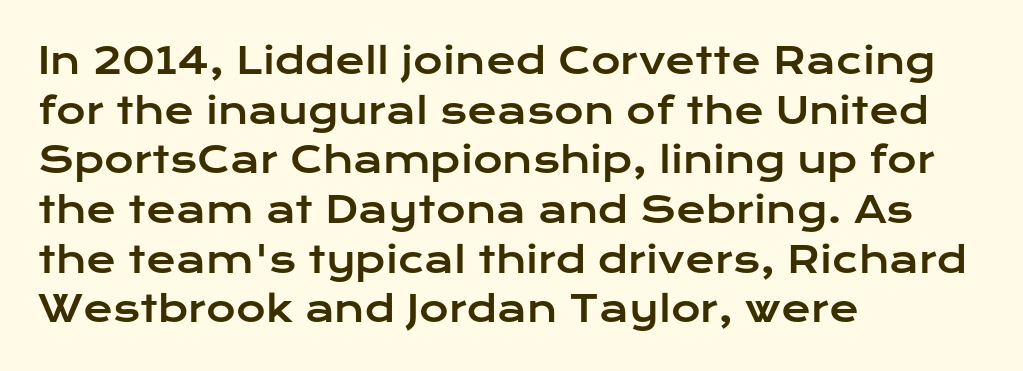
{"serif": "no", "italic": "no", "width": "wide", "stroke_contrast": "low", "x_height": "medium", "monospaced": "no", "underline": "no", "align": "left", "line_spacing": "normal", "line_spacing_ratio": 1.38, "letter_spacing": "normal", "letter_spacing_em": 0.0, "glyph_px": 36}
